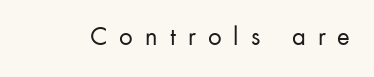
Unlike italic type, these characters show no tilt at all. A bare baseline throughout the passage. Heft: none added — not bold. Between one letter and the next there's a generous, obvious gap.
